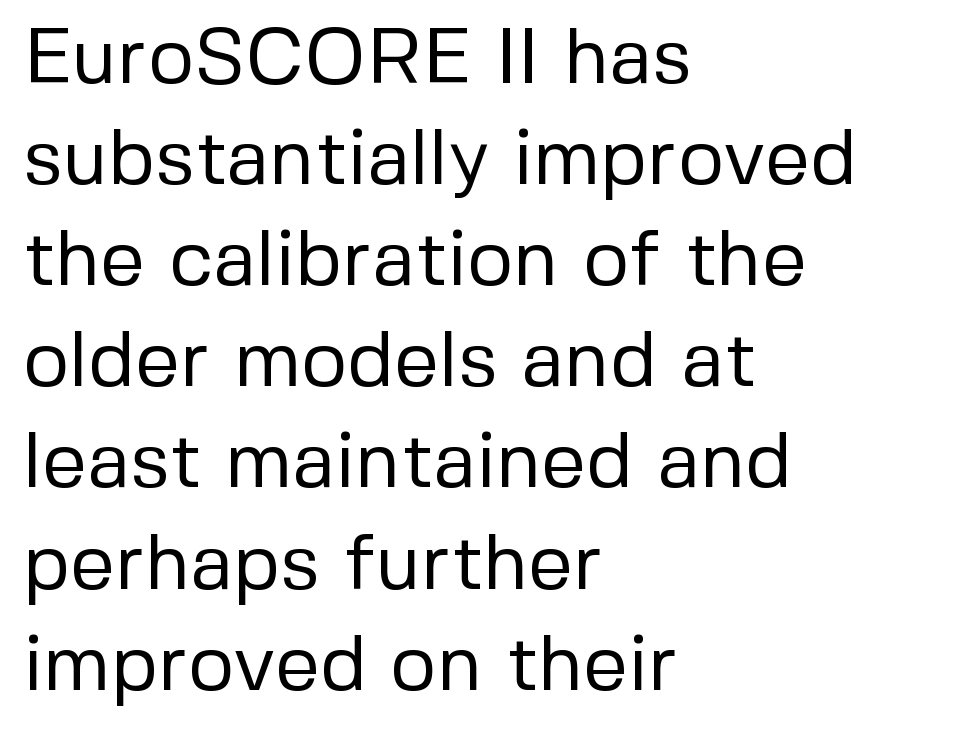
{"serif": "no", "italic": "no", "bold": "no", "weight": "regular", "width": "normal", "stroke_contrast": "low", "x_height": "medium", "monospaced": "no", "underline": "no", "align": "left", "line_spacing": "normal", "line_spacing_ratio": 1.28, "letter_spacing": "normal", "letter_spacing_em": 0.0, "glyph_px": 79}
